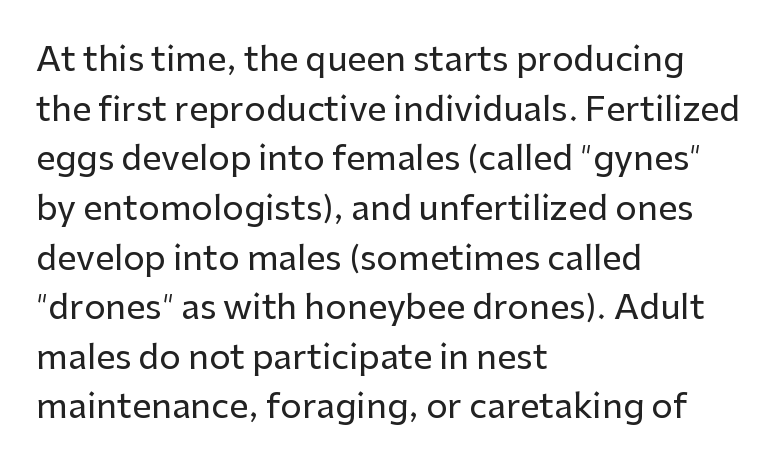
Regular leading. The type sits square on the baseline with zero lean. Check under the words: just untouched page. These lines keep a tight, regular rhythm from letter to letter.
